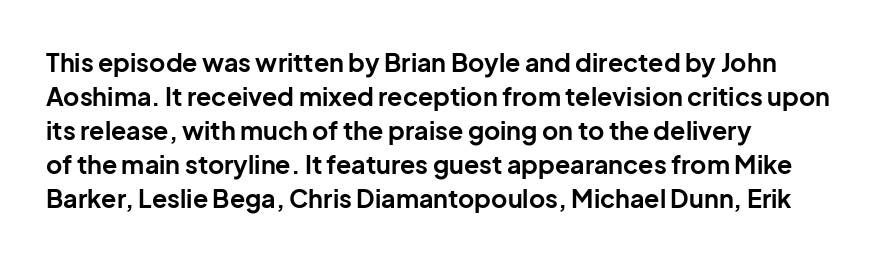
Just letters on the line, the space beneath them empty. No italicization has been applied; the sample stays upright. The rows are spaced the way most documents space them. The glyphs have the mass of a bold cut. Look at the tracking — it's just the regular setting, nothing added. Each line starts at the same left margin while the right side varies.
